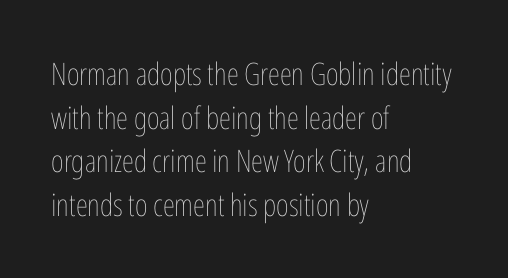
The image shows 31 px thin, condensed type, upright; set left-aligned, normal line spacing (1.41x), normal letter spacing, not underlined; low stroke contrast and a medium x-height.
